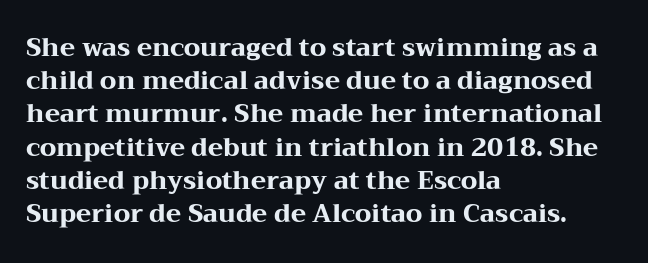
The image shows 25 px bold type, upright; set left-aligned, normal line spacing (1.33x), normal letter spacing, not underlined.
